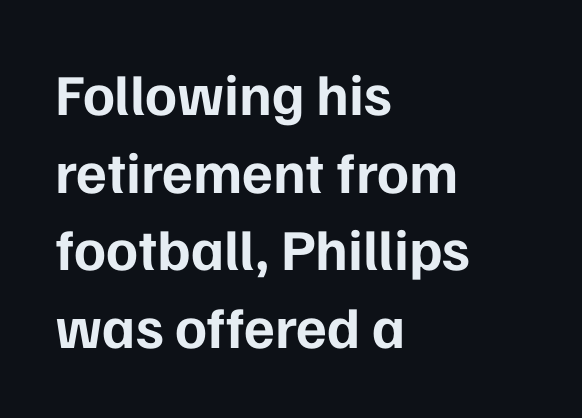
Does the type have serifs? No, each stem ends abruptly. How would I describe the line gaps? Plain and ordinary. Spacing verdict: proportional, widths tailored to each character. Caption: bold face, heavy strokes. Underlining? Definitely not there.
